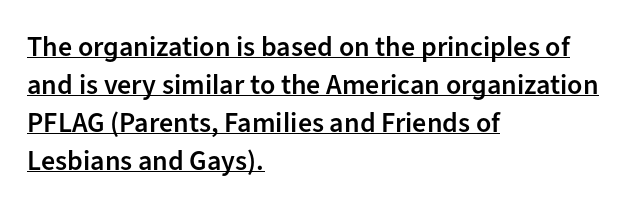
This is sans-serif lettering, the kind often seen on screens and signage. Character widths vary here, with narrow letters taking less room than wide ones. Standard letterfit; no display-style spreading of the glyphs. Reading down the block, your eye returns to a fixed left position each line. Every letter is mildly thick-stroked: semibold rather than bold. Check the space under the baseline: a stroke is drawn there.
